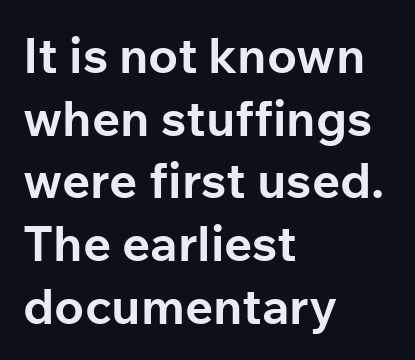
{"serif": "no", "italic": "no", "bold": "yes", "weight": "bold", "width": "normal", "stroke_contrast": "low", "x_height": "medium", "monospaced": "no", "underline": "no", "align": "left", "line_spacing": "normal", "line_spacing_ratio": 1.28, "letter_spacing": "normal", "letter_spacing_em": 0.0, "glyph_px": 49}
